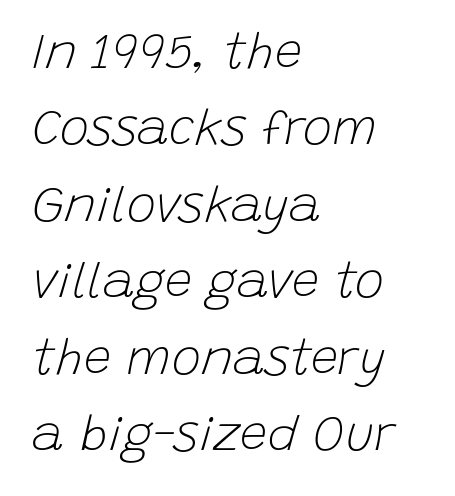
The image shows 49 px light type, italic (leaning right); set left-aligned, normal line spacing (1.56x), normal letter spacing, not underlined; low stroke contrast and a large x-height.
